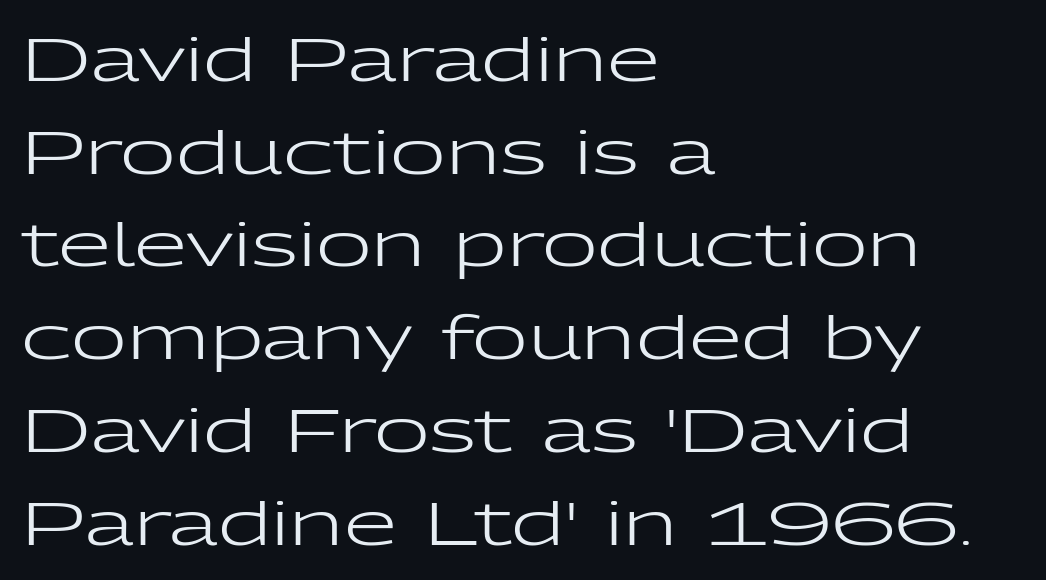
{"serif": "no", "italic": "no", "bold": "no", "weight": "regular", "width": "wide", "stroke_contrast": "low", "x_height": "medium", "monospaced": "no", "underline": "no", "align": "left", "line_spacing": "normal", "line_spacing_ratio": 1.52, "letter_spacing": "normal", "letter_spacing_em": 0.0, "glyph_px": 61}
